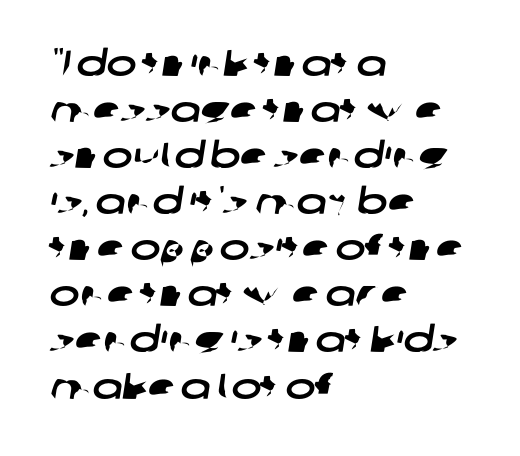
{"serif": "no", "width": "wide", "stroke_contrast": "low", "x_height": "medium", "monospaced": "no", "underline": "no", "align": "left", "line_spacing": "normal", "line_spacing_ratio": 1.28, "letter_spacing": "normal", "letter_spacing_em": 0.0, "glyph_px": 36}
